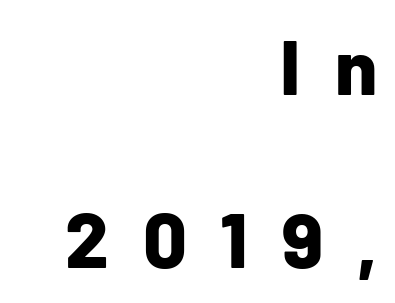
Q: Is the text bold? A: Yes.
Q: Is the text italic (slanted)? A: No, it is upright.
Q: Is the typeface a serif or a sans-serif typeface? A: Sans-serif.
Q: Is the text underlined? A: No.
Q: How is the paragraph aligned? A: Right-aligned.
Q: Is the spacing between letters normal or unusually wide? A: Unusually wide.
Q: Is the spacing between lines tight, normal or loose? A: Loose.
Q: Width (condensed, normal, or wide)? A: Normal.
Q: Stroke contrast? A: Low.
Q: x-height? A: Medium.
Q: Monospaced? A: No.
